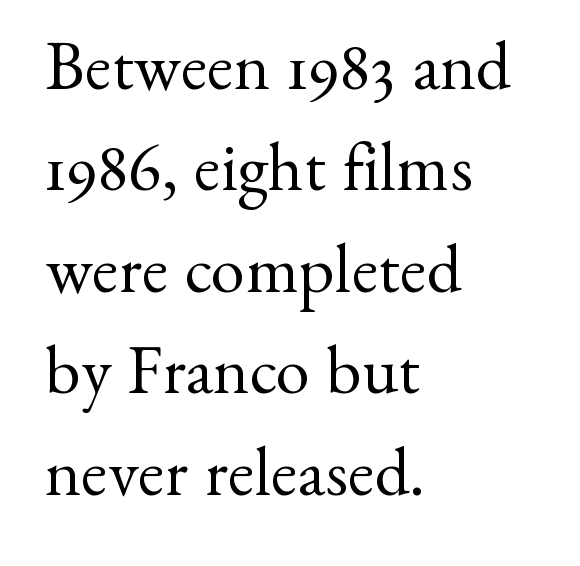
Q: Is the text bold? A: No.
Q: Is the text italic (slanted)? A: No, it is upright.
Q: Is the typeface a serif or a sans-serif typeface? A: Serif.
Q: Is the text underlined? A: No.
Q: How is the paragraph aligned? A: Left-aligned.
Q: Is the spacing between letters normal or unusually wide? A: Normal.
Q: Is the spacing between lines tight, normal or loose? A: Normal.
Q: Width (condensed, normal, or wide)? A: Normal.
Q: Stroke contrast? A: Medium.
Q: x-height? A: Small.
Q: Monospaced? A: No.
